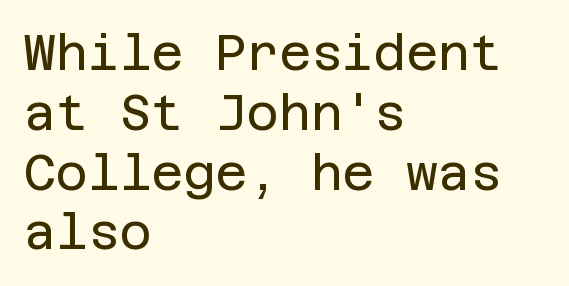
The image shows 49 px regular-weight sans-serif type, upright; set left-aligned, line spacing 1.22x, normal letter spacing, not underlined; low stroke contrast and a large x-height.
